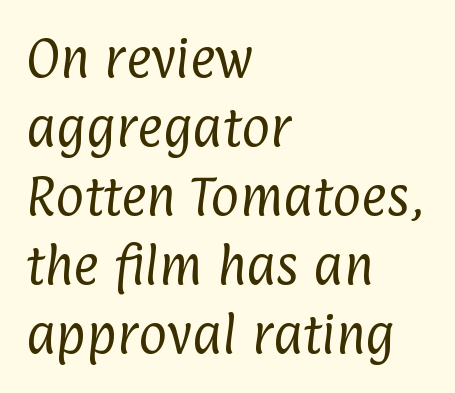
The image shows 44 px regular-weight, condensed sans-serif type; set left-aligned, normal line spacing (1.57x), normal letter spacing, not underlined; low stroke contrast and a medium x-height.
